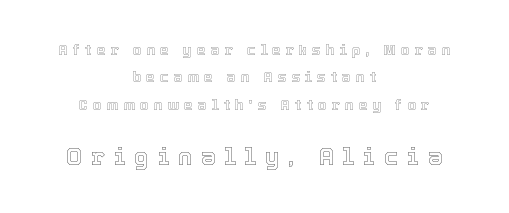
The image shows 24 px text type, upright; set centered, loose line spacing (1.95x), unusually wide letter spacing (+0.37 em), not underlined; the second (bottom) block is 1.71x larger.
